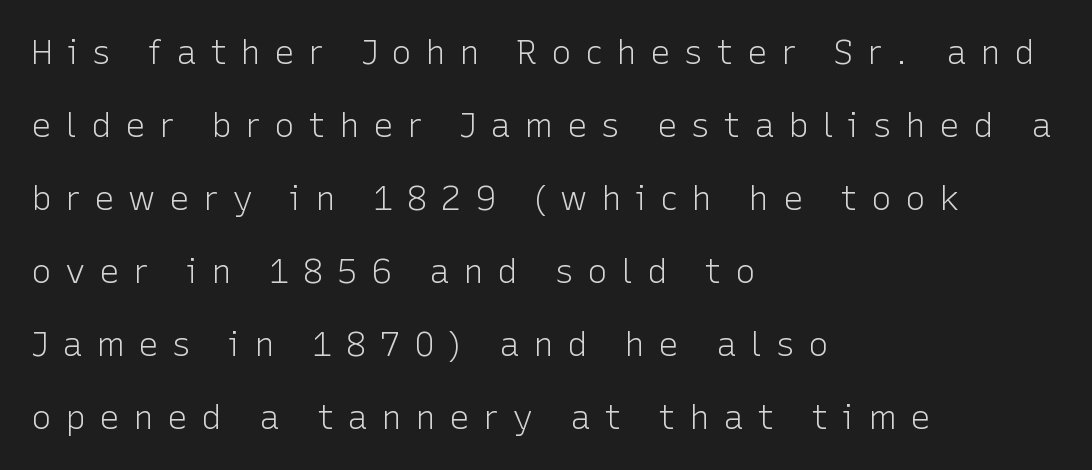
The rendering uses natural spacing where letterforms have individual widths. Examine the stroke ends and you'll find no serifs. Descenders are the only things crossing below the line. Weight: regular or lighter.
